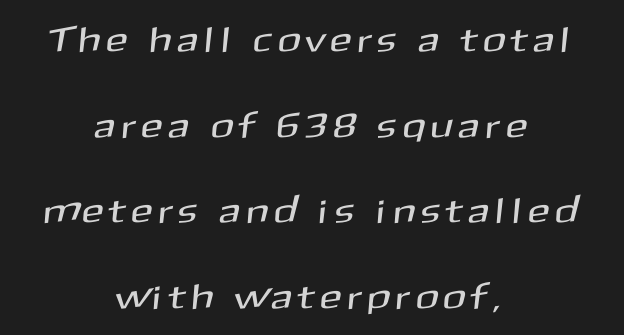
{"serif": "no", "width": "normal", "stroke_contrast": "medium", "x_height": "medium", "monospaced": "no", "underline": "no", "align": "center", "line_spacing": "loose", "line_spacing_ratio": 2.45, "letter_spacing": "wide", "letter_spacing_em": 0.23, "glyph_px": 35}
